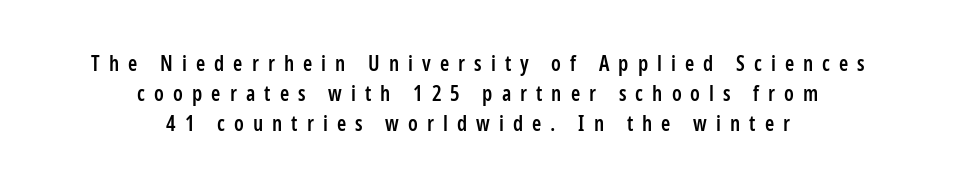
{"italic": "no", "bold": "semi", "underline": "no", "align": "center", "line_spacing": "normal", "line_spacing_ratio": 1.43, "letter_spacing": "wide", "letter_spacing_em": 0.43, "glyph_px": 21}
